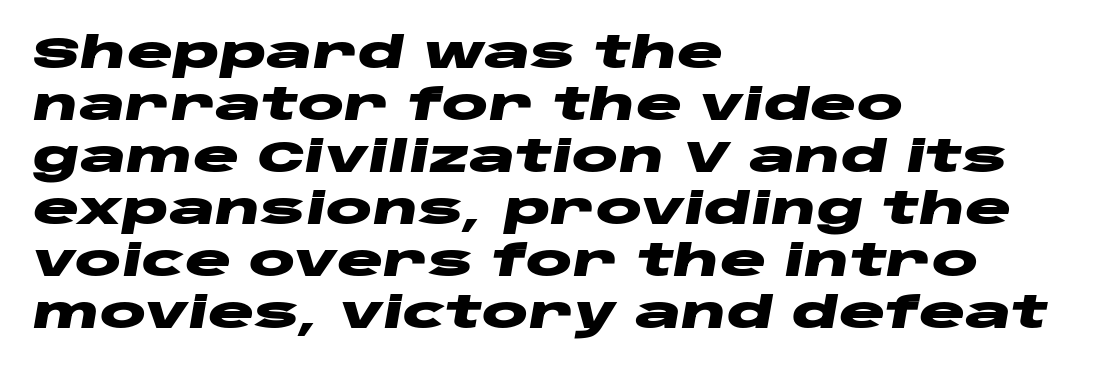
Q: Is the text bold? A: Yes.
Q: Is the text italic (slanted)? A: Yes, it leans right by about 10 degrees.
Q: Is the text underlined? A: No.
Q: How is the paragraph aligned? A: Left-aligned.
Q: Is the spacing between letters normal or unusually wide? A: Normal.
Q: Width (condensed, normal, or wide)? A: Wide.
Q: Stroke contrast? A: Low.
Q: x-height? A: Large.
Q: Monospaced? A: No.
